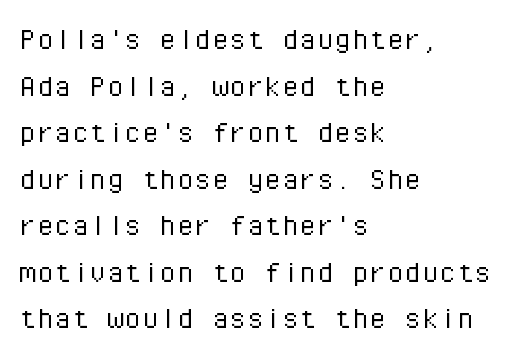
Nothing sits at the stroke ends, so this counts as sans-serif. Leading: standard. Any mark beneath the type? The region is blank. Is this a fixed-width face? Yes — each glyph sits in an identical cell.
